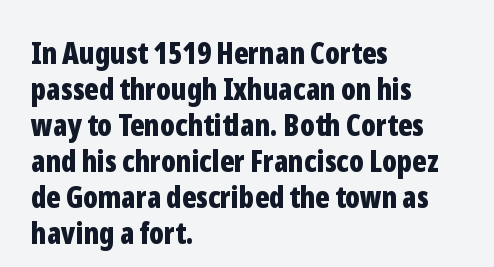
The image shows 30 px bold, condensed sans-serif type, upright; set left-aligned, line spacing 1.2x, normal letter spacing, not underlined; low stroke contrast and a medium x-height.
